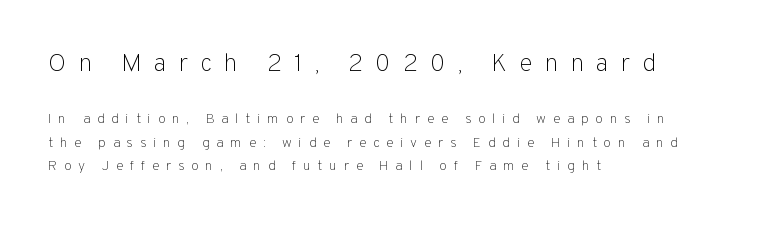
Every row of glyphs begins at an identical x-position on the left. Bold? No — there's no thickening of the strokes. Rows of type keep a routine distance in the vertical direction. Scale decreases going downward across the two blocks. The line texture is sparse and dotted thanks to wide tracking.
